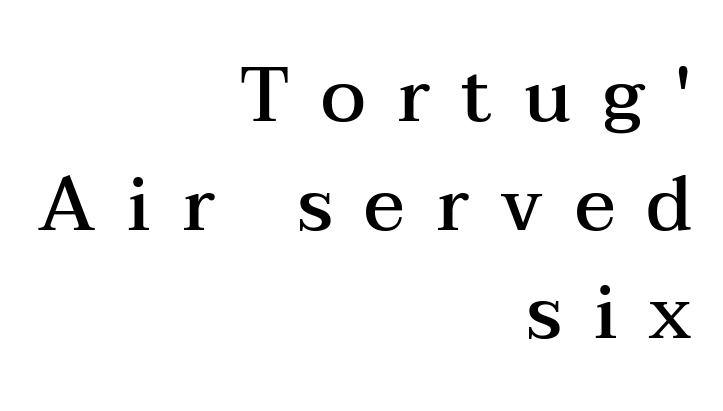
Q: Is the text bold? A: Semi-bold.
Q: Is the text italic (slanted)? A: No, it is upright.
Q: Is the typeface a serif or a sans-serif typeface? A: Serif.
Q: Is the text underlined? A: No.
Q: How is the paragraph aligned? A: Right-aligned.
Q: Is the spacing between letters normal or unusually wide? A: Unusually wide.
Q: Is the spacing between lines tight, normal or loose? A: Normal.
Q: Width (condensed, normal, or wide)? A: Wide.
Q: Stroke contrast? A: Medium.
Q: x-height? A: Medium.
Q: Monospaced? A: No.
